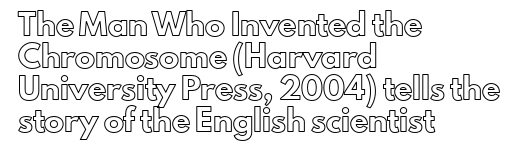
Q: Is the text italic (slanted)? A: No, it is upright.
Q: Is the text underlined? A: No.
Q: How is the paragraph aligned? A: Left-aligned.
Q: Is the spacing between letters normal or unusually wide? A: Normal.
Q: Is the spacing between lines tight, normal or loose? A: Normal.
